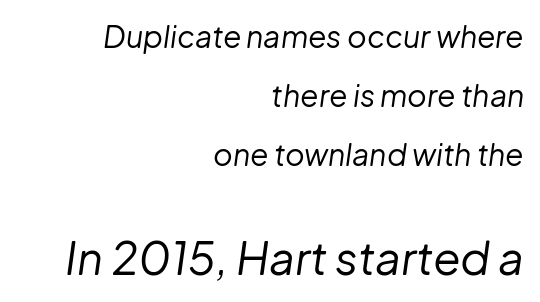
Q: Is the text bold? A: No.
Q: Is the text italic (slanted)? A: Yes, it leans right by about 8 degrees.
Q: Is the text underlined? A: No.
Q: How is the paragraph aligned? A: Right-aligned.
Q: Is the spacing between letters normal or unusually wide? A: Normal.
Q: Is the spacing between lines tight, normal or loose? A: Loose.
Q: Which block of text is set in a larger size, the first (top) or the second (bottom)? A: The second (bottom) one.
Q: Width (condensed, normal, or wide)? A: Normal.
Q: Stroke contrast? A: Low.
Q: x-height? A: Medium.
Q: Monospaced? A: No.
